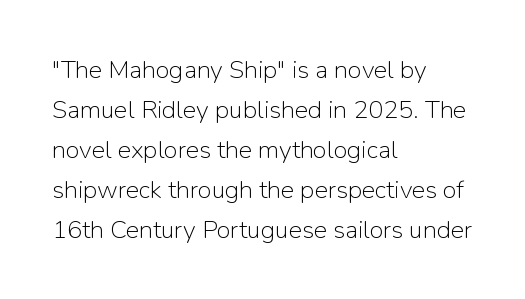
Q: Is the text bold? A: No.
Q: Is the text italic (slanted)? A: No, it is upright.
Q: Is the text underlined? A: No.
Q: How is the paragraph aligned? A: Left-aligned.
Q: Is the spacing between letters normal or unusually wide? A: Normal.
Q: Is the spacing between lines tight, normal or loose? A: Normal.
